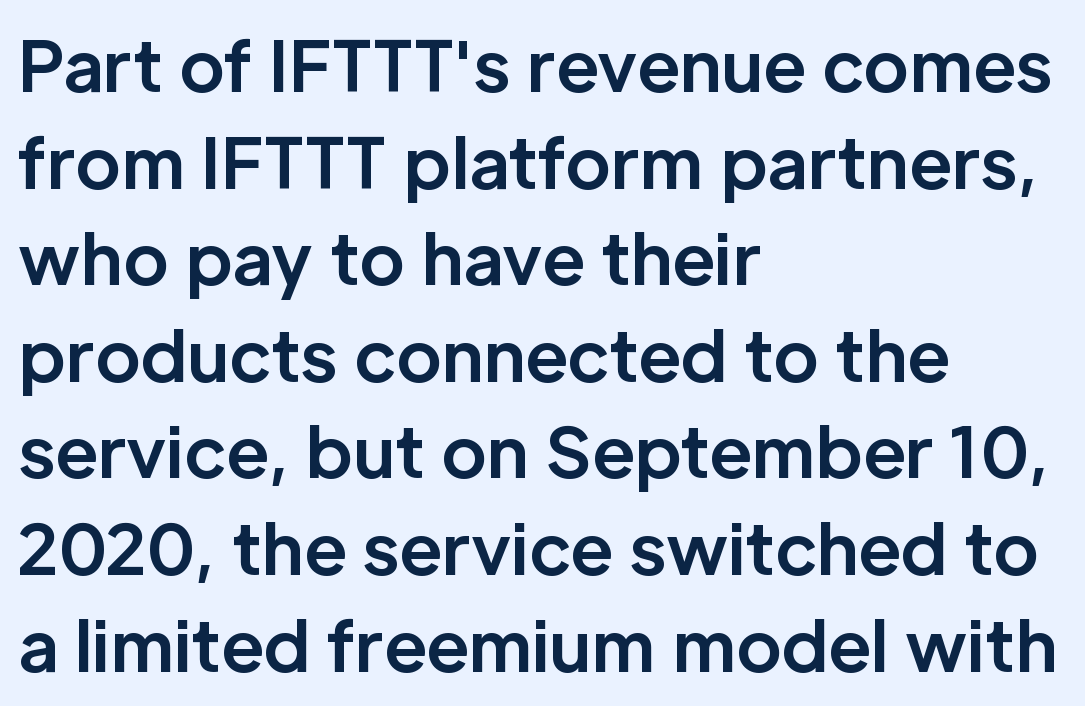
Q: Is the text bold? A: Yes.
Q: Is the text italic (slanted)? A: No, it is upright.
Q: Is the typeface a serif or a sans-serif typeface? A: Sans-serif.
Q: Is the text underlined? A: No.
Q: How is the paragraph aligned? A: Left-aligned.
Q: Is the spacing between letters normal or unusually wide? A: Normal.
Q: Is the spacing between lines tight, normal or loose? A: Normal.
Q: Width (condensed, normal, or wide)? A: Normal.
Q: Stroke contrast? A: Low.
Q: x-height? A: Medium.
Q: Monospaced? A: No.
